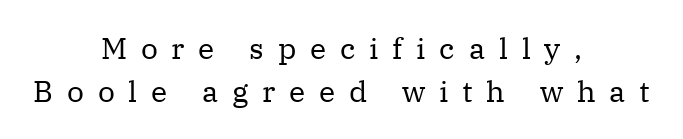
Each letter keeps its own natural width here, so spacing adapts to shape. Vertical spacing — default. Weight: not bold — regular or lighter. Someone cranked the tracking dial way up on this one. Descender tails drop into unmarked territory.
